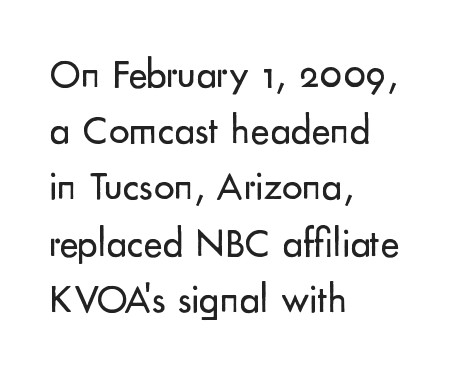
Q: Is the text bold? A: No.
Q: Is the text italic (slanted)? A: No, it is upright.
Q: Is the typeface a serif or a sans-serif typeface? A: Sans-serif.
Q: Is the text underlined? A: No.
Q: How is the paragraph aligned? A: Left-aligned.
Q: Is the spacing between letters normal or unusually wide? A: Normal.
Q: Is the spacing between lines tight, normal or loose? A: Normal.
Q: Width (condensed, normal, or wide)? A: Normal.
Q: Stroke contrast? A: Low.
Q: x-height? A: Small.
Q: Monospaced? A: No.
